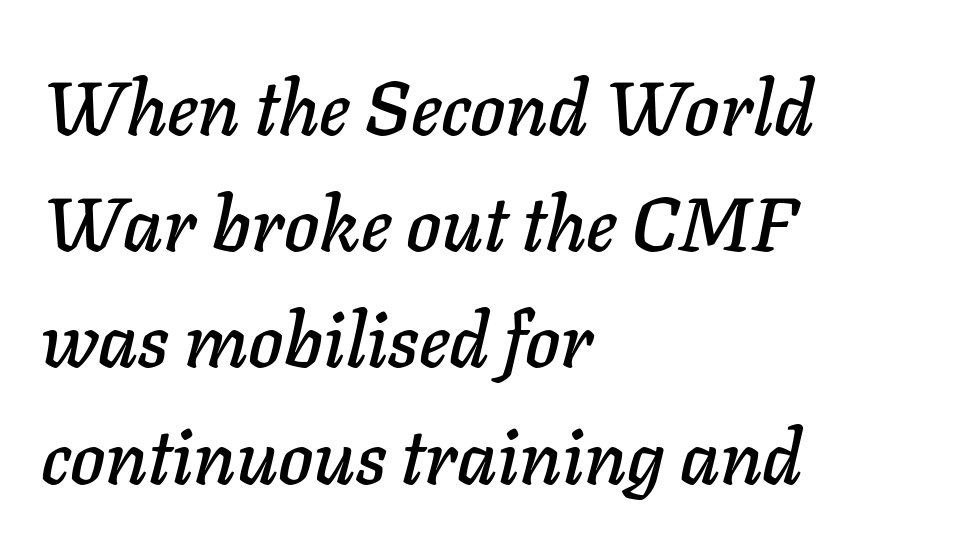
The image shows 75 px text type, italic (leaning right); set left-aligned, normal line spacing (1.55x), normal letter spacing, not underlined; low stroke contrast and a medium x-height.
